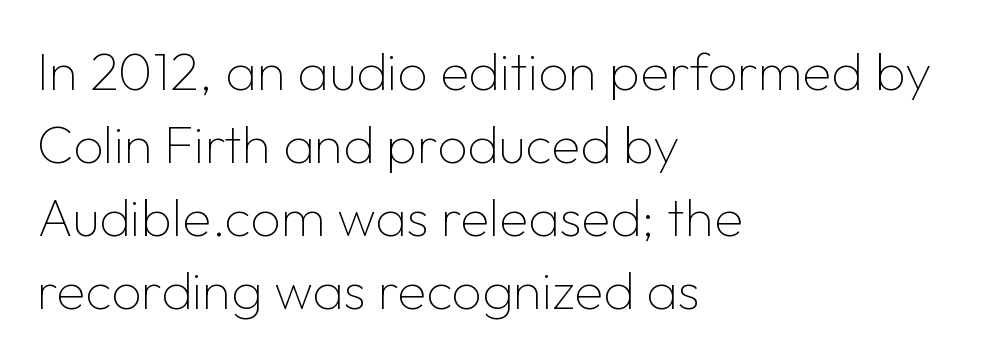
The image shows 53 px thin sans-serif type, upright; set left-aligned, normal line spacing (1.38x), normal letter spacing, not underlined; low stroke contrast and a medium x-height.
